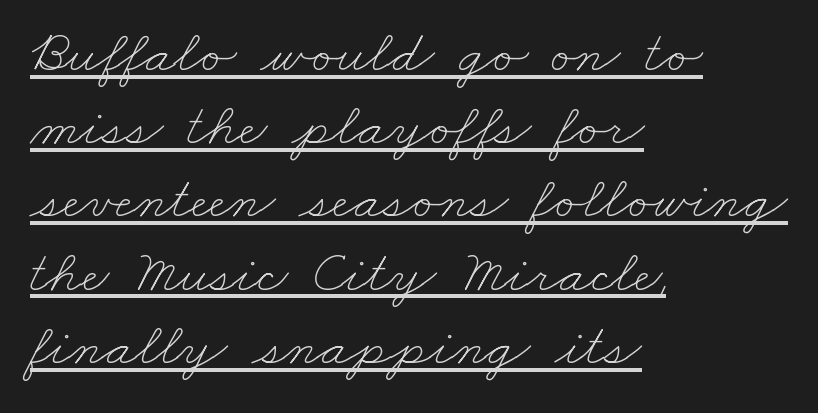
{"bold": "no", "weight": "thin", "width": "wide", "stroke_contrast": "low", "x_height": "small", "monospaced": "no", "underline": "yes", "align": "left", "line_spacing_ratio": 1.22, "letter_spacing": "normal", "letter_spacing_em": 0.0, "glyph_px": 60}
